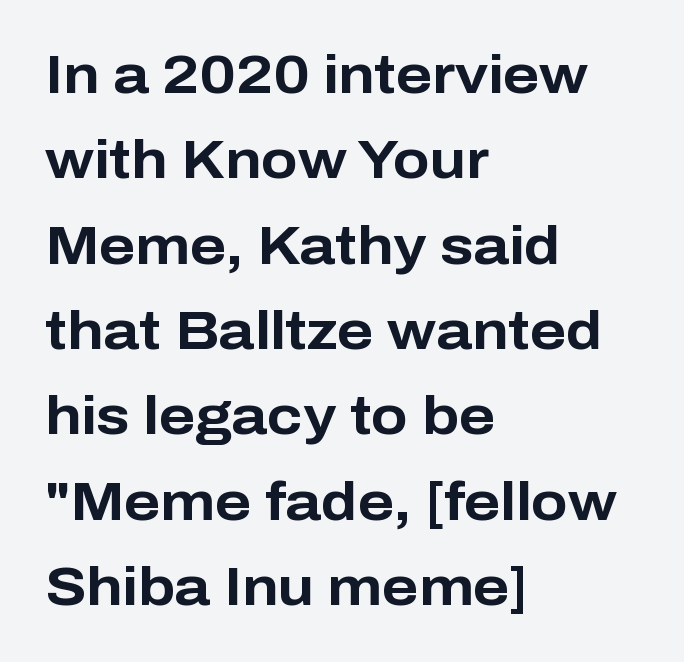
Q: Is the text bold? A: Yes.
Q: Is the text italic (slanted)? A: No, it is upright.
Q: Is the typeface a serif or a sans-serif typeface? A: Sans-serif.
Q: Is the text underlined? A: No.
Q: How is the paragraph aligned? A: Left-aligned.
Q: Is the spacing between letters normal or unusually wide? A: Normal.
Q: Is the spacing between lines tight, normal or loose? A: Normal.
Q: Width (condensed, normal, or wide)? A: Normal.
Q: Stroke contrast? A: Low.
Q: x-height? A: Medium.
Q: Monospaced? A: No.
